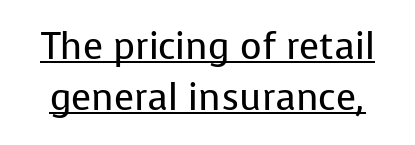
The image shows 37 px regular-weight sans-serif type, upright; set normal line spacing (1.39x), normal letter spacing, underlined; low stroke contrast and a medium x-height.
